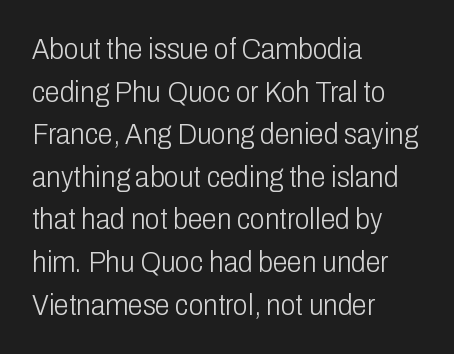
I'd call this a sans setting — the letters go barefoot. Students, observe: this is what conventionally led text looks like. Reading down the block, your eye returns to a fixed left position each line. The specimen omits any rule beneath the text block's lines.
